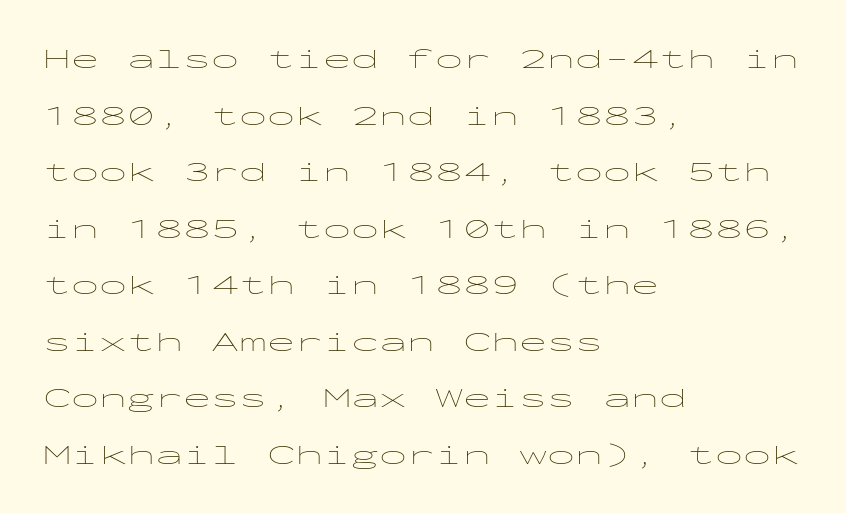
Compared with a typical body face, this is equally light or lighter still. Designer's note — italics off, roman on. The letters march in equal steps, a hallmark of fixed-pitch type. Compared with typical paragraphs, the rows here are farther apart. The paragraph has a hard left edge and a soft right edge. Underlining? Definitely not there.
